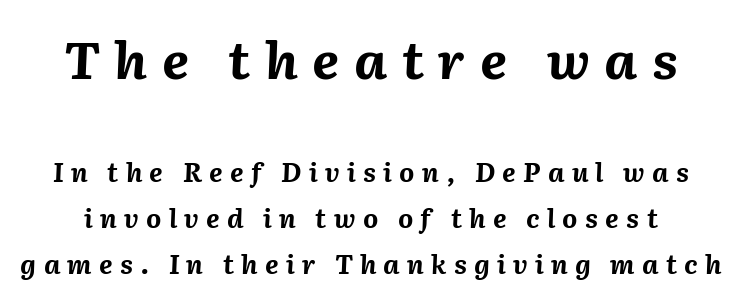
Q: Is the text bold? A: Yes.
Q: Is the text italic (slanted)? A: Yes, it leans right by about 2 degrees.
Q: Is the text underlined? A: No.
Q: Is the spacing between letters normal or unusually wide? A: Unusually wide.
Q: Which block of text is set in a larger size, the first (top) or the second (bottom)? A: The first (top) one.
Q: Width (condensed, normal, or wide)? A: Normal.
Q: Stroke contrast? A: Medium.
Q: x-height? A: Medium.
Q: Monospaced? A: No.
